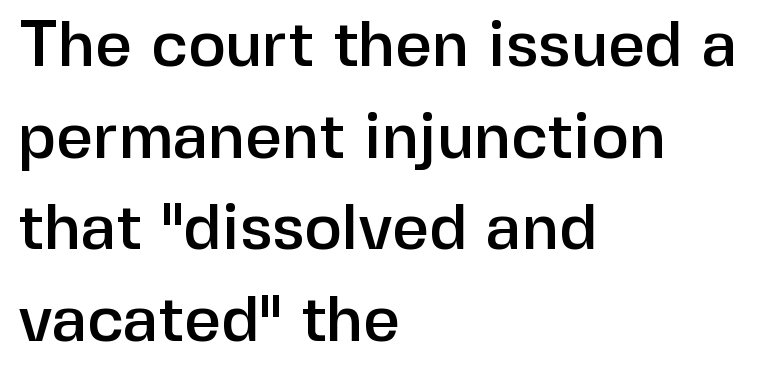
The image shows 64 px sans-serif type, upright; set left-aligned, normal line spacing (1.43x), normal letter spacing, not underlined; low stroke contrast and a medium x-height.
